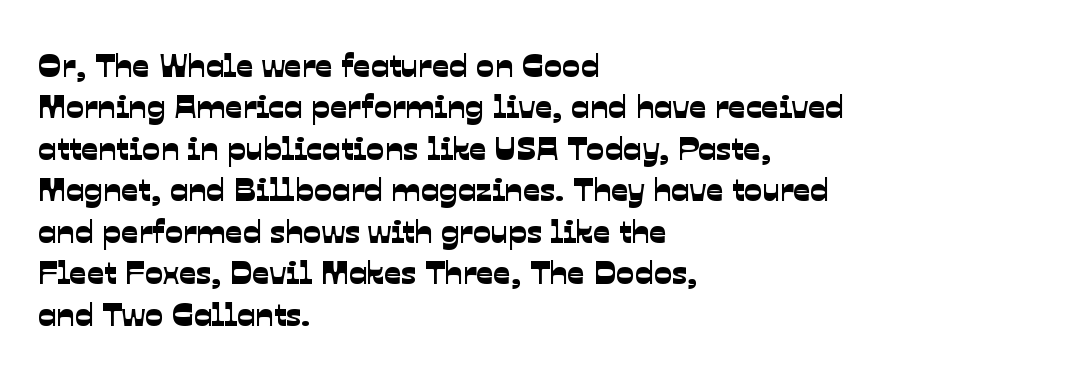
The image shows 34 px sans-serif type; set left-aligned, line spacing 1.22x, normal letter spacing, not underlined; low stroke contrast and a medium x-height.
